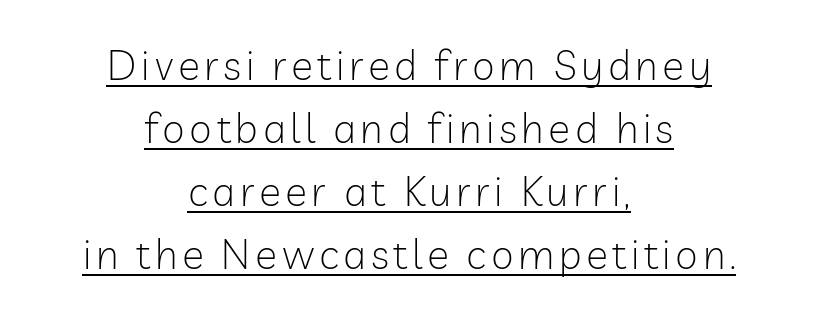
No chunkiness to these letters — they're not bold. The face used here appears with an underline applied. Character widths vary here, with narrow letters taking less room than wide ones. One glance says typical: line gaps are just what's usual.
